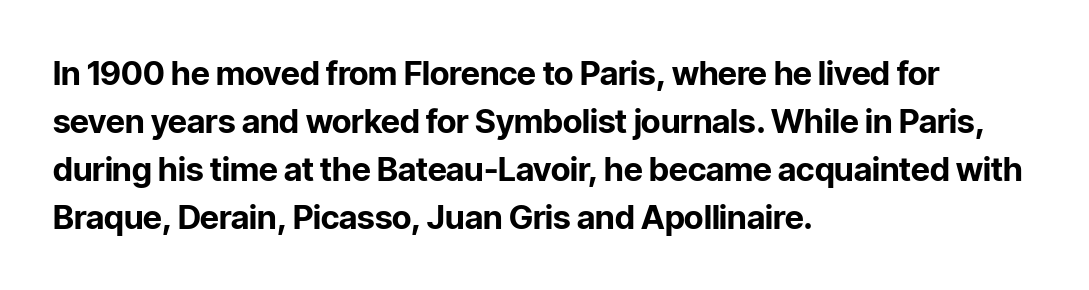
{"serif": "no", "italic": "no", "bold": "yes", "weight": "bold", "width": "normal", "stroke_contrast": "low", "x_height": "medium", "monospaced": "no", "underline": "no", "align": "left", "line_spacing": "normal", "line_spacing_ratio": 1.45, "letter_spacing": "normal", "letter_spacing_em": 0.0, "glyph_px": 33}
